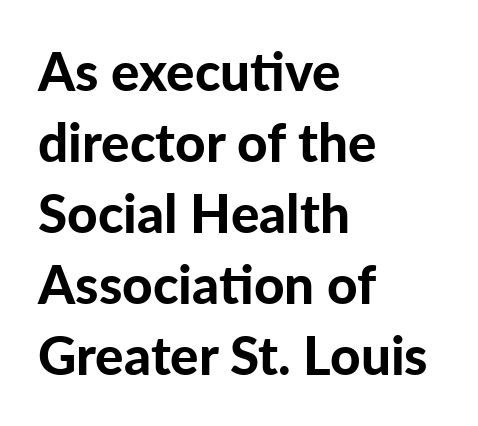
Horizontal alignment here is leftward, the default for most running prose. Every stem runs plumb, perpendicular to the baseline. As a designer I'd log this as weight 700, bold. Unlike a traditional serif, this face leaves its strokes unadorned. Proportional: the letters do not fall into vertical columns.
